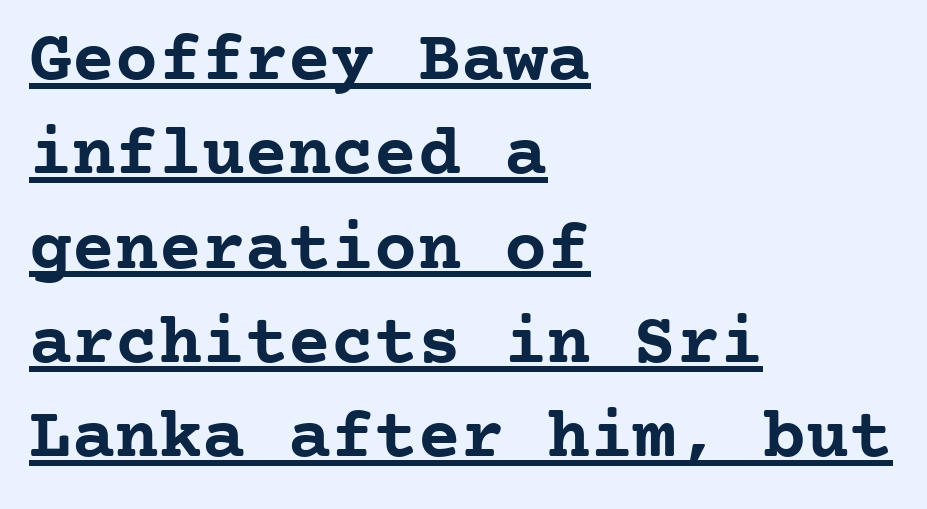
The typesetter chose a ragged-right arrangement here. The type sits square on the baseline with zero lean. Baseline-to-baseline distance is the conventional proportion of letter height. Letter spacing: default. The sample's only ornament is a line tracing under the words.
